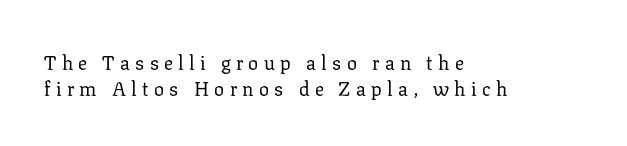
The image shows 20 px text type, upright; set left-aligned, normal line spacing (1.28x), unusually wide letter spacing (+0.27 em), not underlined.
